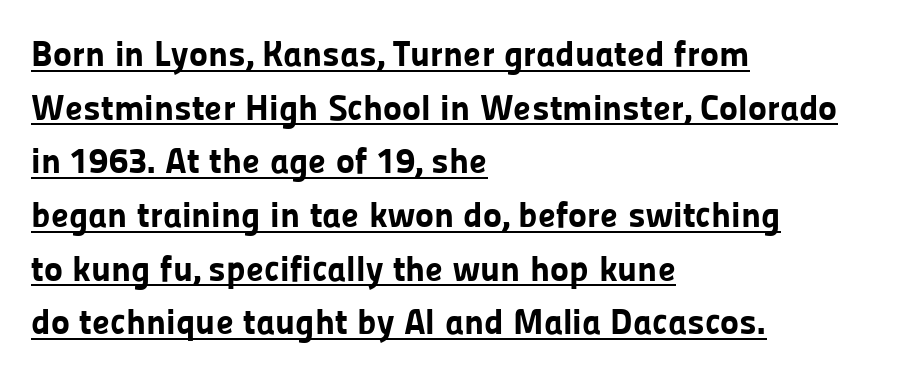
{"serif": "no", "italic": "no", "bold": "yes", "weight": "bold", "width": "normal", "stroke_contrast": "low", "x_height": "medium", "monospaced": "no", "underline": "yes", "align": "left", "line_spacing": "normal", "line_spacing_ratio": 1.49, "letter_spacing": "normal", "letter_spacing_em": 0.0, "glyph_px": 36}
